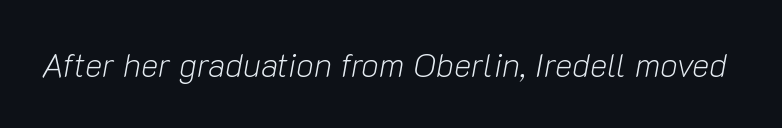
Q: Is the text bold? A: No.
Q: Is the text italic (slanted)? A: Yes, it leans right by about 10 degrees.
Q: Is the text underlined? A: No.
Q: Is the spacing between letters normal or unusually wide? A: Normal.
Q: Width (condensed, normal, or wide)? A: Normal.
Q: Stroke contrast? A: Low.
Q: x-height? A: Medium.
Q: Monospaced? A: No.
